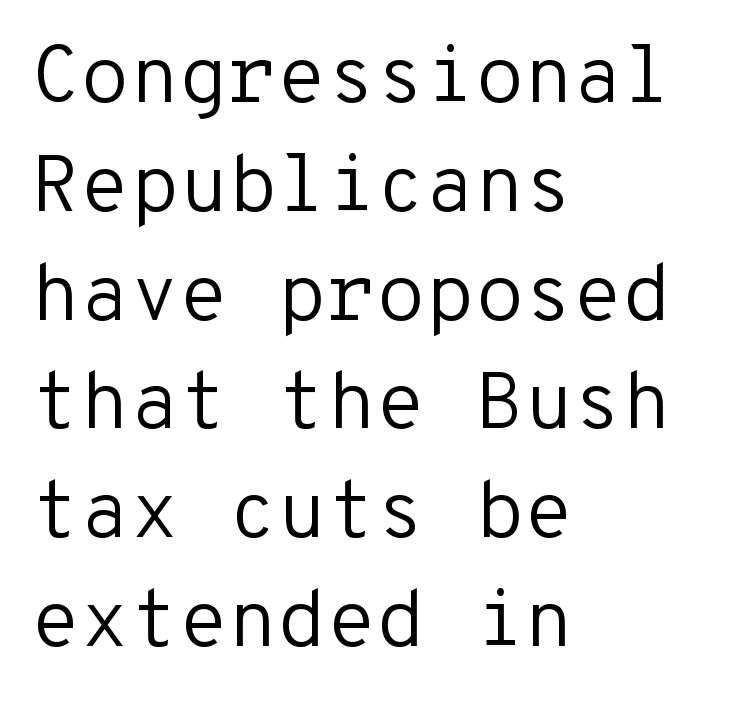
The image shows 80 px regular-weight sans-serif type, upright, monospaced; set left-aligned, normal line spacing (1.36x), normal letter spacing, not underlined; low stroke contrast and a medium x-height.
